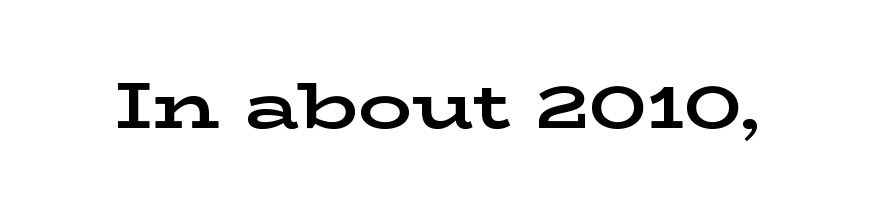
A dark, heavy texture on the line: the type is bold. How are the letters spaced? Ordinarily, with no added tracking. Each letter keeps its own natural width here, so spacing adapts to shape. The rendering shows small feet on the letterforms — a serif design.
